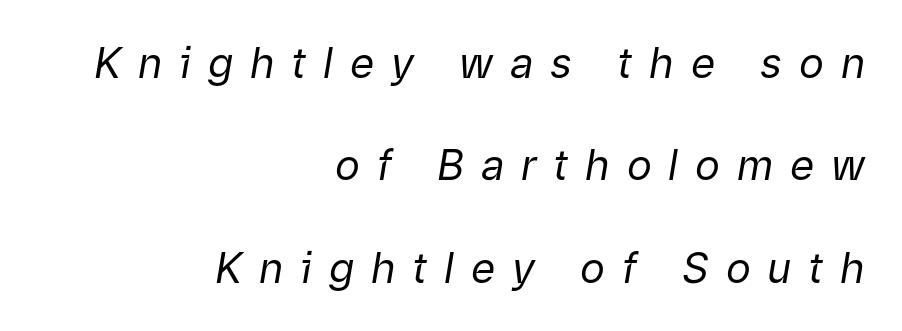
The image shows 42 px regular-weight type, italic (leaning right); set right-aligned, loose line spacing (2.44x), unusually wide letter spacing (+0.4 em), not underlined; low stroke contrast and a medium x-height.
